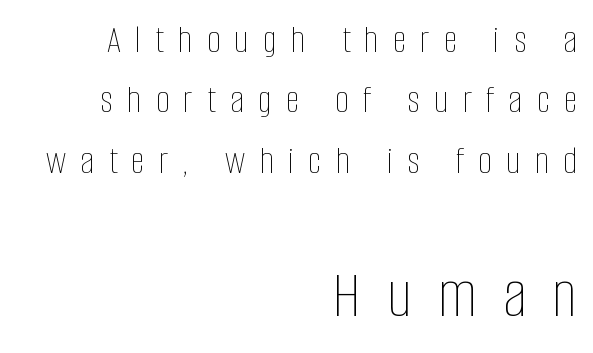
The image shows 69 px thin, condensed type, upright; set right-aligned, normal line spacing (1.55x), unusually wide letter spacing (+0.37 em), not underlined; the second (bottom) block is 1.77x larger; low stroke contrast and a large x-height.
